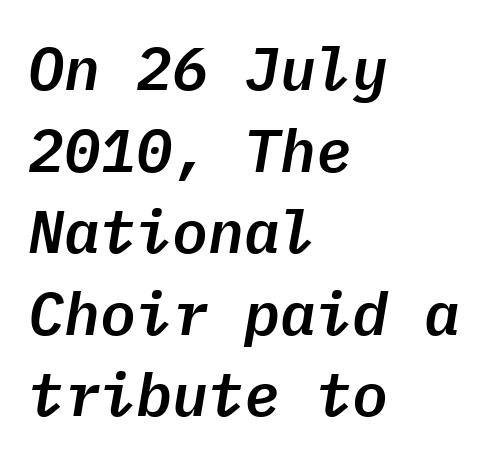
{"italic": "yes", "lean": "right", "slant_degrees": 9, "width": "normal", "stroke_contrast": "low", "x_height": "medium", "monospaced": "yes", "underline": "no", "align": "left", "line_spacing": "normal", "line_spacing_ratio": 1.36, "letter_spacing": "normal", "letter_spacing_em": 0.0, "glyph_px": 60}
